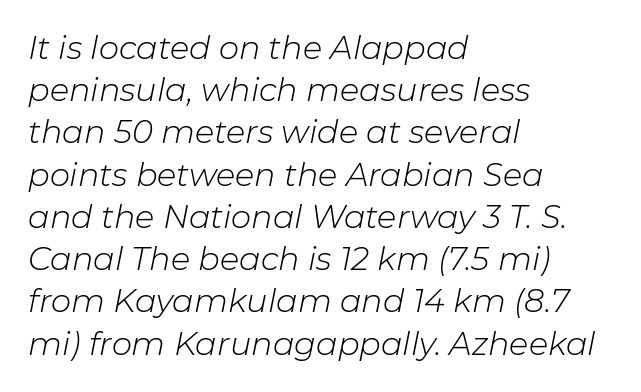
{"italic": "yes", "lean": "right", "slant_degrees": 11, "bold": "no", "weight": "light", "width": "normal", "stroke_contrast": "low", "x_height": "medium", "monospaced": "no", "underline": "no", "align": "left", "line_spacing": "normal", "line_spacing_ratio": 1.32, "letter_spacing": "normal", "letter_spacing_em": 0.0, "glyph_px": 32}
